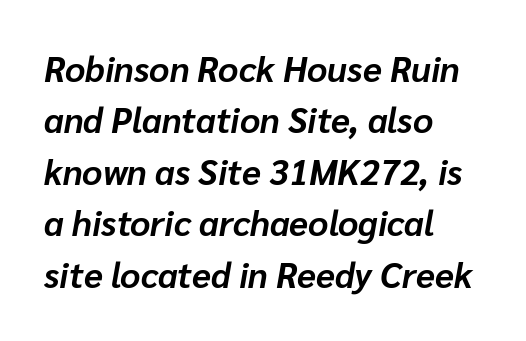
Q: Is the text bold? A: Yes.
Q: Is the text italic (slanted)? A: Yes, it leans right by about 10 degrees.
Q: Is the text underlined? A: No.
Q: How is the paragraph aligned? A: Left-aligned.
Q: Is the spacing between letters normal or unusually wide? A: Normal.
Q: Is the spacing between lines tight, normal or loose? A: Normal.
Q: Width (condensed, normal, or wide)? A: Normal.
Q: Stroke contrast? A: Low.
Q: x-height? A: Medium.
Q: Monospaced? A: No.
